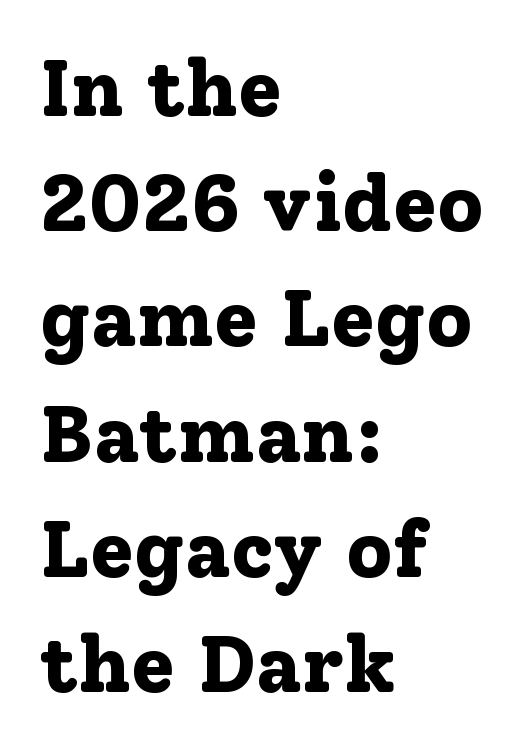
The image shows 80 px bold serif type, upright; set left-aligned, normal line spacing (1.44x), normal letter spacing, not underlined; low stroke contrast and a medium x-height.
